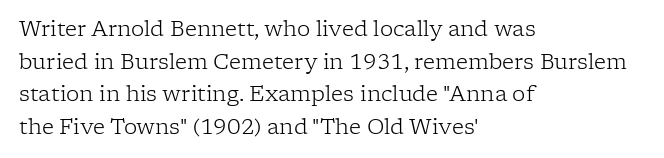
The axis of the letterforms is exactly vertical. Here the glyphs are tracked normally, forming tight word shapes. Descenders hang freely into open space. Line beginnings align vertically; line endings do not. The rows are spaced the way most documents space them.
